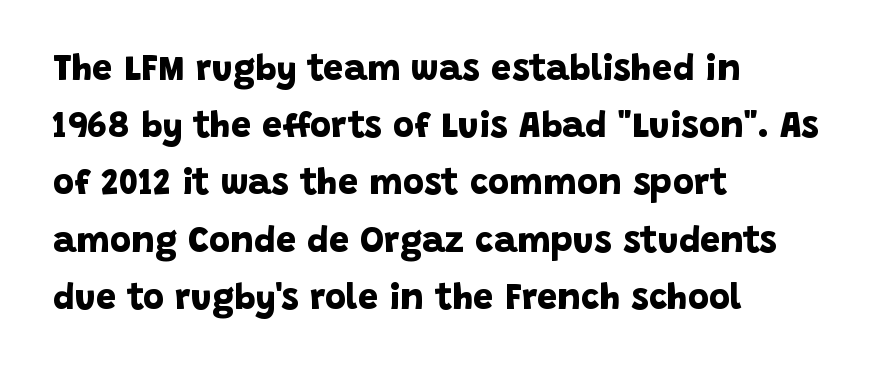
{"serif": "no", "bold": "yes", "weight": "bold", "width": "normal", "stroke_contrast": "low", "x_height": "large", "monospaced": "no", "underline": "no", "align": "left", "line_spacing": "normal", "line_spacing_ratio": 1.59, "letter_spacing": "normal", "letter_spacing_em": 0.0, "glyph_px": 36}
